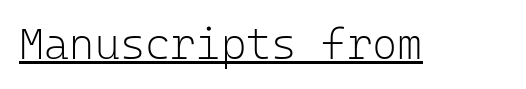
{"serif": "no", "italic": "no", "bold": "no", "weight": "light", "width": "normal", "stroke_contrast": "low", "x_height": "medium", "monospaced": "yes", "underline": "yes", "letter_spacing": "normal", "letter_spacing_em": 0.0, "glyph_px": 43}
